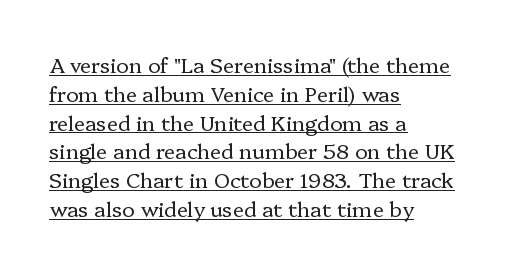
The image shows 21 px text type, upright; set left-aligned, normal line spacing (1.37x), normal letter spacing, underlined.
